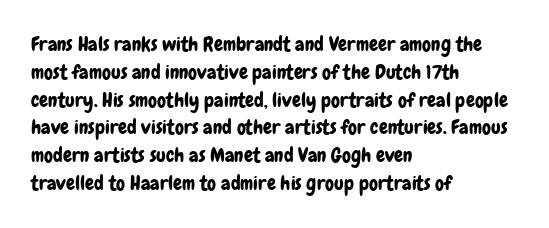
The image shows 20 px text type, upright; set left-aligned, normal line spacing (1.39x), normal letter spacing, not underlined.
